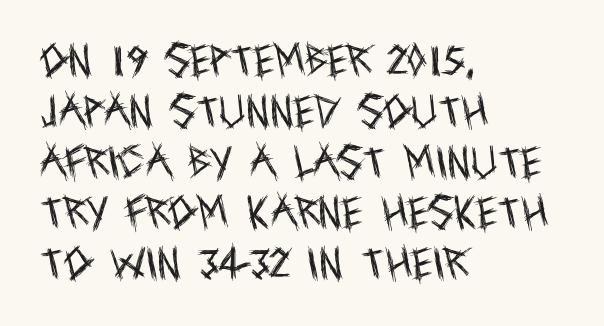
Think of a printed novel: that variable character pitch is what you see here. Stems and bowls with no extra thickness — not bold. Students, observe: this is what conventionally led text looks like. Typographically, this falls in the sans-serif category. No italicization has been applied; the sample stays upright.
